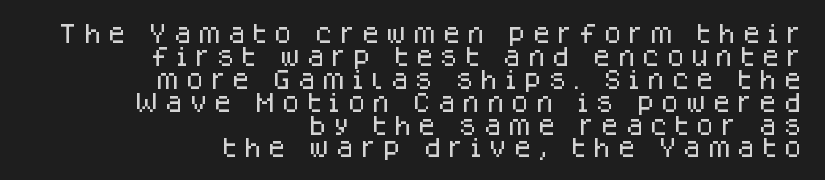
Q: Is the text italic (slanted)? A: No, it is upright.
Q: Is the text underlined? A: No.
Q: How is the paragraph aligned? A: Right-aligned.
Q: Is the spacing between letters normal or unusually wide? A: Unusually wide.
Q: Is the spacing between lines tight, normal or loose? A: Tight.
